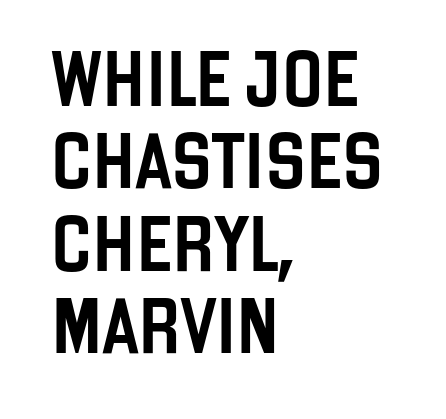
The image shows 55 px condensed sans-serif type, upright; set left-aligned, normal line spacing (1.5x), normal letter spacing, not underlined; low stroke contrast and a large x-height.
